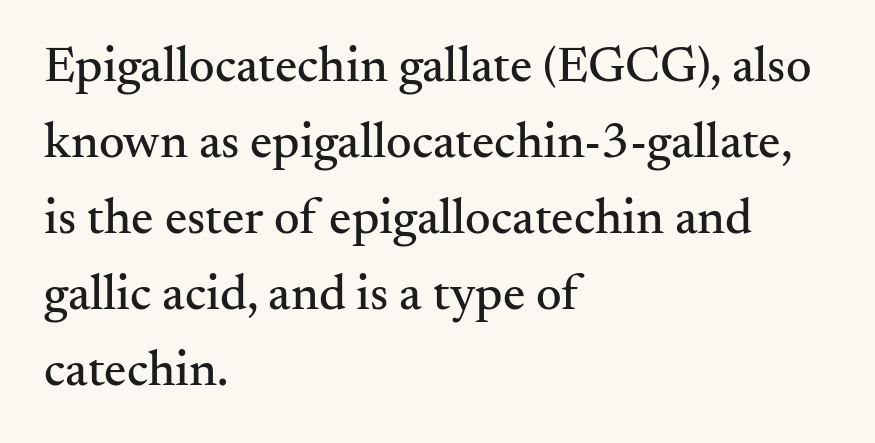
{"serif": "yes", "italic": "no", "width": "normal", "stroke_contrast": "medium", "x_height": "small", "monospaced": "no", "underline": "no", "align": "left", "line_spacing": "normal", "line_spacing_ratio": 1.52, "letter_spacing": "normal", "letter_spacing_em": 0.0, "glyph_px": 50}
